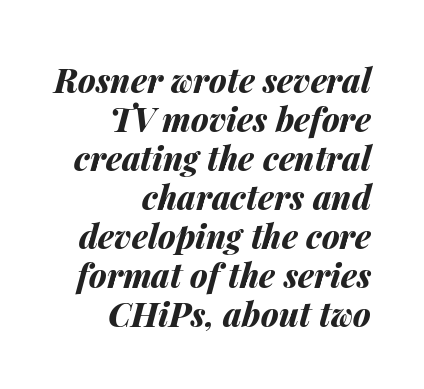
{"italic": "yes", "lean": "right", "slant_degrees": 14, "bold": "yes", "weight": "bold", "width": "normal", "stroke_contrast": "medium", "x_height": "medium", "monospaced": "no", "underline": "no", "align": "right", "line_spacing_ratio": 1.18, "letter_spacing": "normal", "letter_spacing_em": 0.0, "glyph_px": 33}
